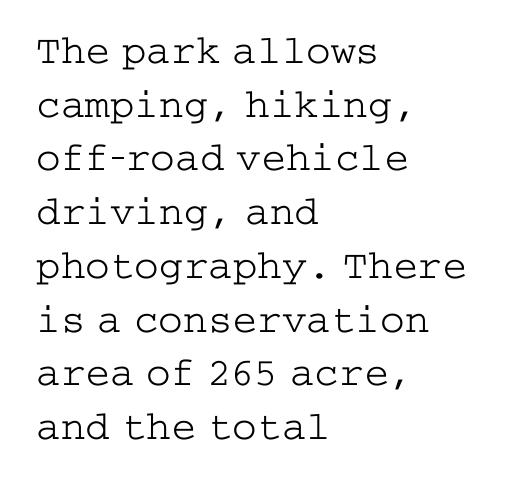
{"serif": "yes", "italic": "no", "bold": "no", "weight": "light", "width": "wide", "stroke_contrast": "low", "x_height": "medium", "underline": "no", "align": "left", "line_spacing": "normal", "line_spacing_ratio": 1.31, "letter_spacing": "normal", "letter_spacing_em": 0.0, "glyph_px": 41}
